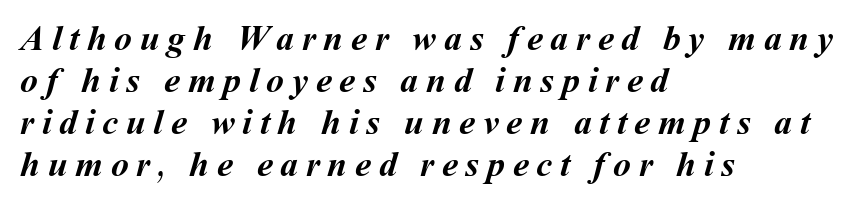
Q: Is the text bold? A: Yes.
Q: Is the text underlined? A: No.
Q: How is the paragraph aligned? A: Left-aligned.
Q: Is the spacing between letters normal or unusually wide? A: Unusually wide.
Q: Width (condensed, normal, or wide)? A: Normal.
Q: Stroke contrast? A: Medium.
Q: x-height? A: Medium.
Q: Monospaced? A: No.
